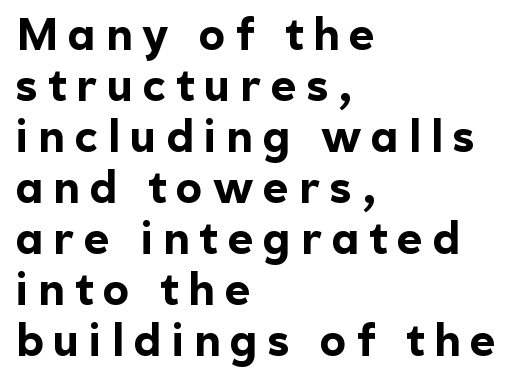
Q: Is the text bold? A: Yes.
Q: Is the text italic (slanted)? A: No, it is upright.
Q: Is the typeface a serif or a sans-serif typeface? A: Sans-serif.
Q: Is the text underlined? A: No.
Q: How is the paragraph aligned? A: Left-aligned.
Q: Is the spacing between letters normal or unusually wide? A: Unusually wide.
Q: Width (condensed, normal, or wide)? A: Normal.
Q: x-height? A: Medium.
Q: Monospaced? A: No.
